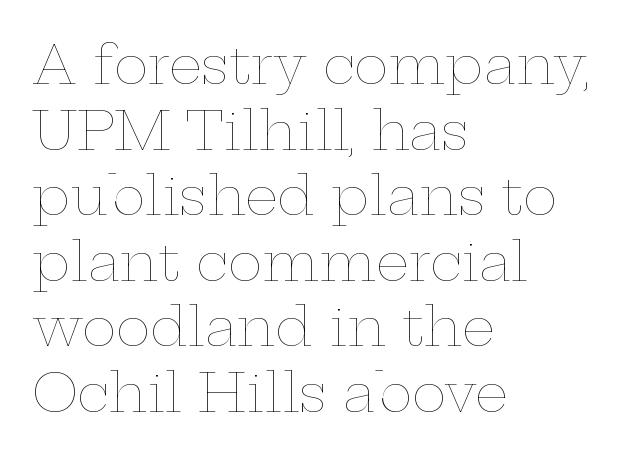
Just letters on the line, the space beneath them empty. The letterforms sit shoulder to shoulder at normal distance. The typeface has the unassuming heft of standard copy or less. Does the leading feel generous? No, just average. All the whitespace from short lines collects on the right.
